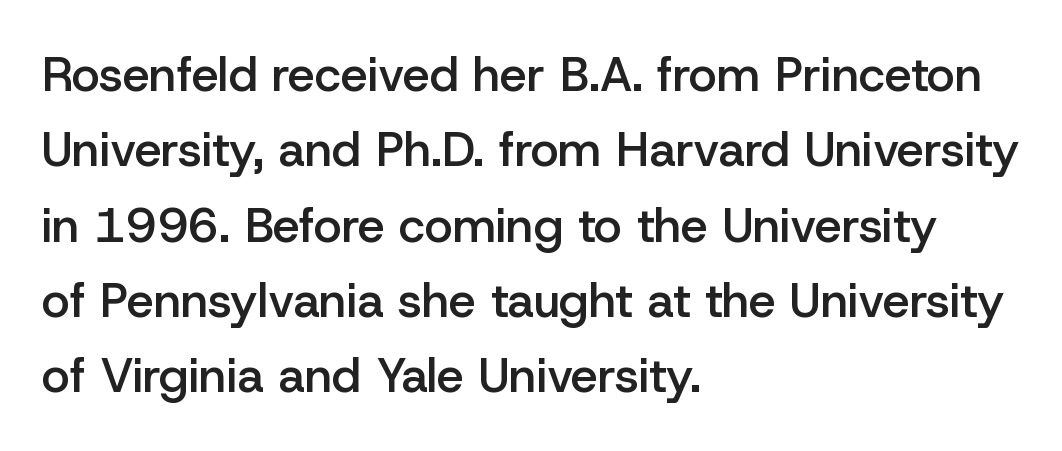
The image shows 48 px semibold sans-serif type, upright; set left-aligned, normal line spacing (1.57x), normal letter spacing, not underlined; low stroke contrast and a medium x-height.
